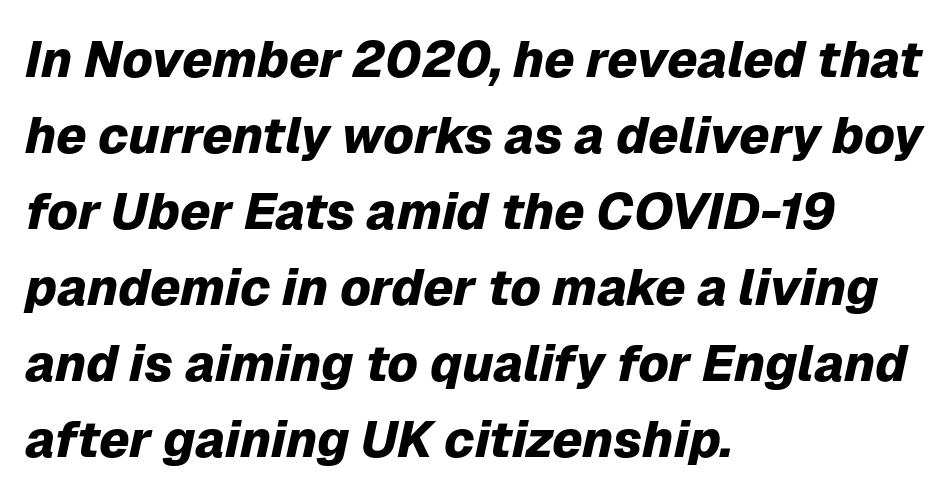
Spacing between characters is what you'd get straight out of the box. Each glyph is drawn with heavy, bold strokes. This block has exactly the height ordinary leading produces. A clean baseline with only descenders dipping below it. Typeset ragged right — the left edge is the straight one. The typography opts for an oblique posture over an upright one.
